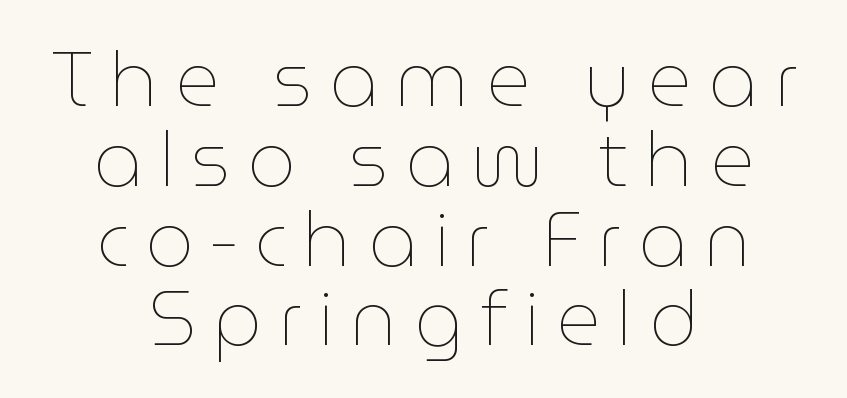
The image shows 76 px thin type, upright; set centered, tight line spacing (1.05x), unusually wide letter spacing (+0.22 em), not underlined; low stroke contrast and a medium x-height.
